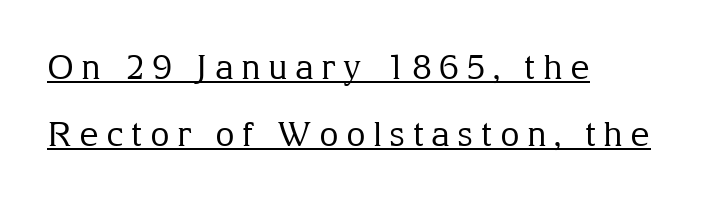
The image shows 34 px regular-weight serif type, upright; set left-aligned, loose line spacing (1.96x), unusually wide letter spacing (+0.21 em), underlined; medium stroke contrast and a medium x-height.
